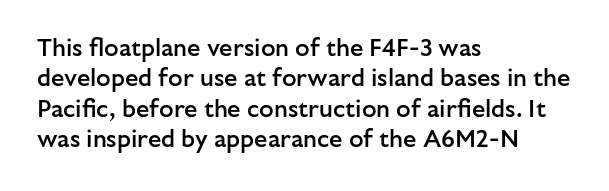
The image shows 24 px text type, upright; set left-aligned, normal line spacing (1.27x), normal letter spacing, not underlined.
